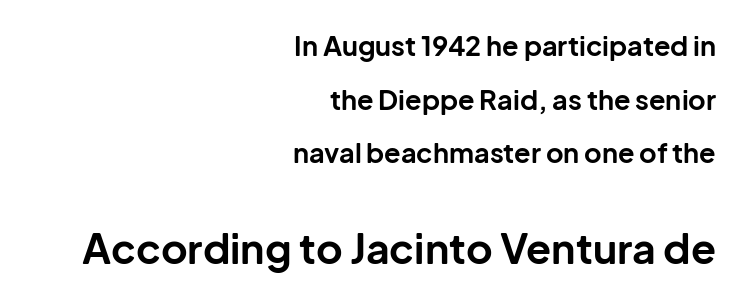
Compared with an ordinary text face, these strokes are far heavier — a full bold. The paragraph has a hard right edge and a soft left edge. The lettering stays uniformly vertical, giving the passage a roman look. Spacing between characters is what you'd get straight out of the box. Only glyphs here, with clear space below each row.
